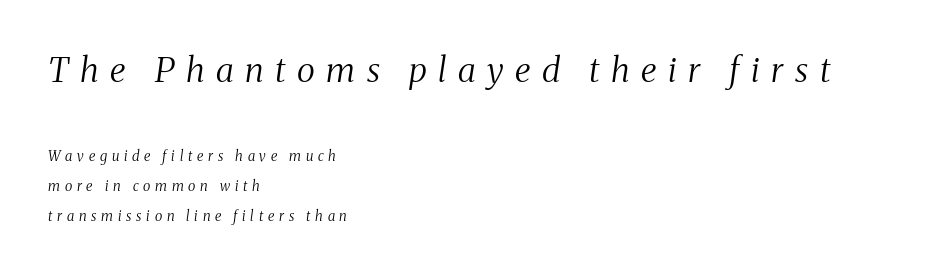
The image shows 34 px regular-weight, condensed serif type, italic (leaning right); set left-aligned, loose line spacing (2.12x), unusually wide letter spacing (+0.34 em), not underlined; the first (top) block is 2.43x larger; medium stroke contrast and a medium x-height.
